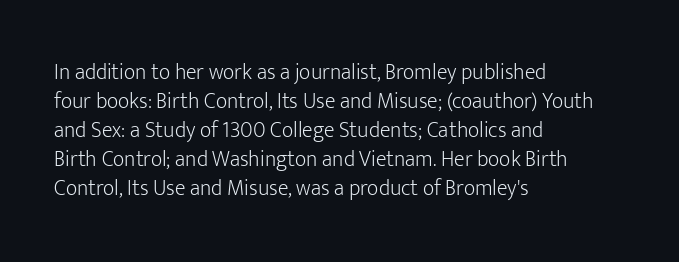
{"italic": "no", "bold": "no", "underline": "no", "align": "left", "line_spacing": "normal", "line_spacing_ratio": 1.32, "letter_spacing": "normal", "letter_spacing_em": 0.0, "glyph_px": 22}
